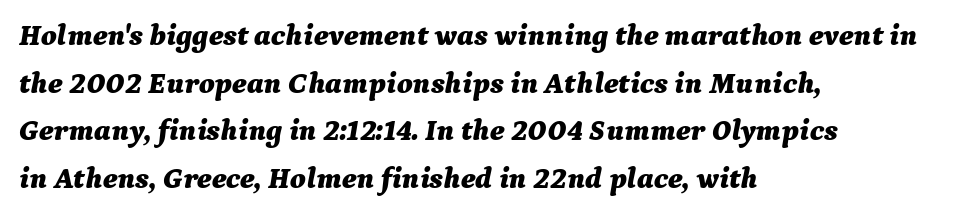
The image shows 30 px bold type, italic (leaning right); set left-aligned, normal line spacing (1.59x), normal letter spacing, not underlined; medium stroke contrast and a medium x-height.
